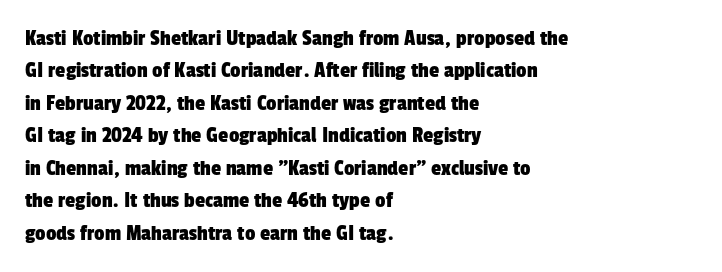
Q: Is the text underlined? A: No.
Q: How is the paragraph aligned? A: Left-aligned.
Q: Is the spacing between letters normal or unusually wide? A: Normal.
Q: Is the spacing between lines tight, normal or loose? A: Normal.
